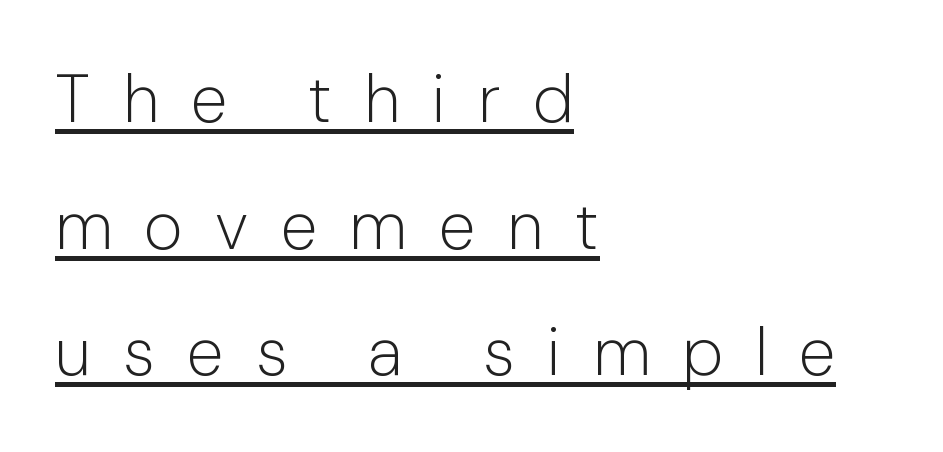
{"serif": "no", "italic": "no", "bold": "no", "weight": "light", "width": "normal", "stroke_contrast": "low", "x_height": "medium", "monospaced": "no", "underline": "yes", "align": "left", "line_spacing_ratio": 1.89, "letter_spacing": "wide", "letter_spacing_em": 0.48, "glyph_px": 67}
